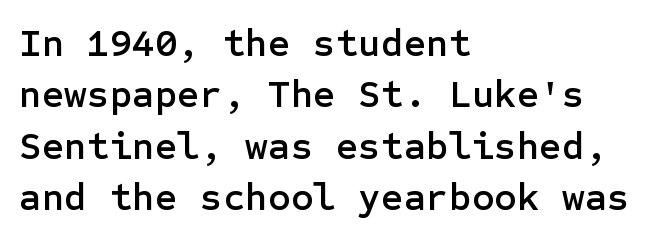
You could call the tracking neutral — neither tight nor loose. All the whitespace from short lines collects on the right. These lines are composed in type without serifs. Underline: absent. Reading down the column, the eye jumps a familiar distance to each next line. The letters stand straight up with perfectly vertical stems.
